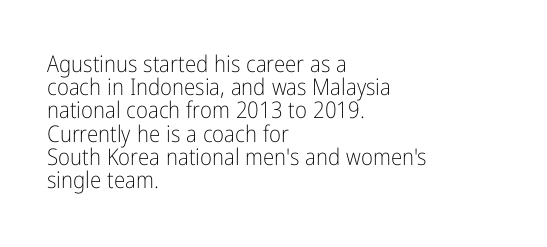
Q: Is the text bold? A: No.
Q: Is the text italic (slanted)? A: No, it is upright.
Q: Is the text underlined? A: No.
Q: How is the paragraph aligned? A: Left-aligned.
Q: Is the spacing between letters normal or unusually wide? A: Normal.
Q: Is the spacing between lines tight, normal or loose? A: Tight.
